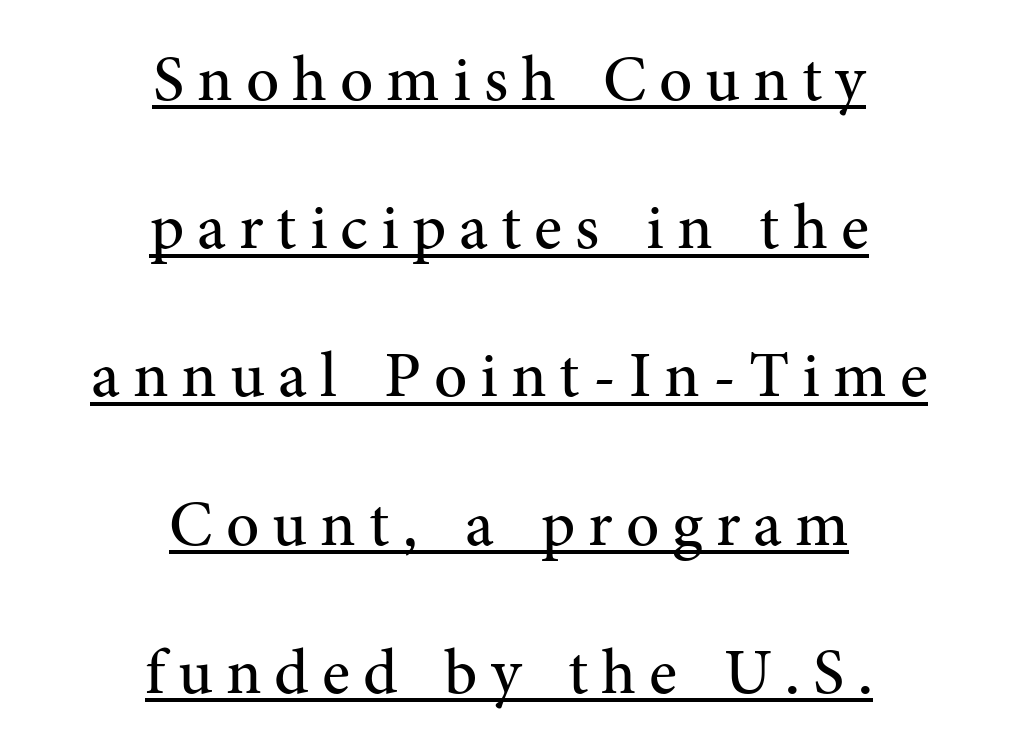
The image shows 65 px regular-weight serif type, upright; set centered, loose line spacing (2.28x), unusually wide letter spacing (+0.2 em), underlined; medium stroke contrast and a medium x-height.
